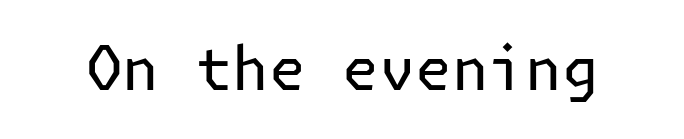
The image shows 61 px regular-weight sans-serif type, upright; set normal letter spacing, not underlined; low stroke contrast and a medium x-height.
